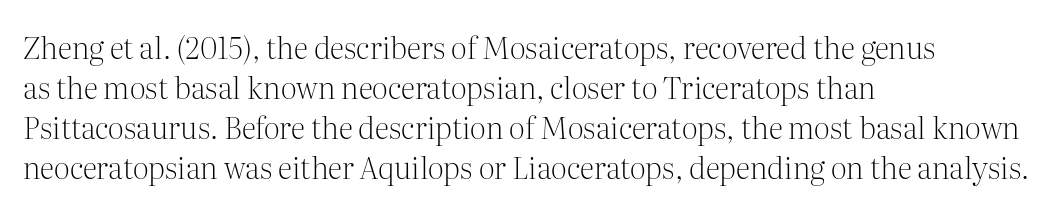
{"serif": "yes", "italic": "no", "bold": "no", "weight": "light", "width": "normal", "stroke_contrast": "medium", "x_height": "medium", "monospaced": "no", "underline": "no", "align": "left", "line_spacing": "normal", "line_spacing_ratio": 1.33, "letter_spacing": "normal", "letter_spacing_em": 0.0, "glyph_px": 30}
